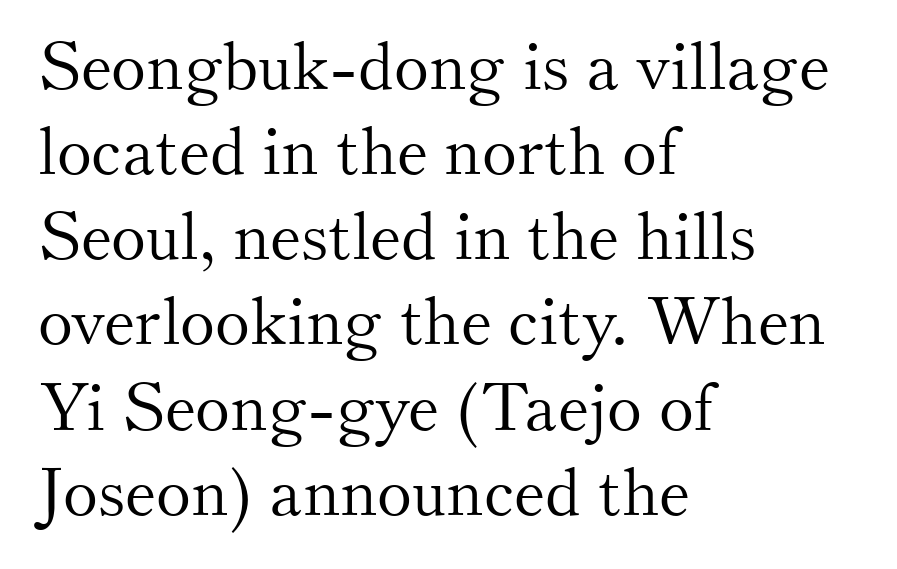
Q: Is the text bold? A: No.
Q: Is the text italic (slanted)? A: No, it is upright.
Q: Is the typeface a serif or a sans-serif typeface? A: Serif.
Q: Is the text underlined? A: No.
Q: How is the paragraph aligned? A: Left-aligned.
Q: Is the spacing between letters normal or unusually wide? A: Normal.
Q: Is the spacing between lines tight, normal or loose? A: Normal.
Q: Width (condensed, normal, or wide)? A: Normal.
Q: Stroke contrast? A: Medium.
Q: x-height? A: Small.
Q: Monospaced? A: No.
